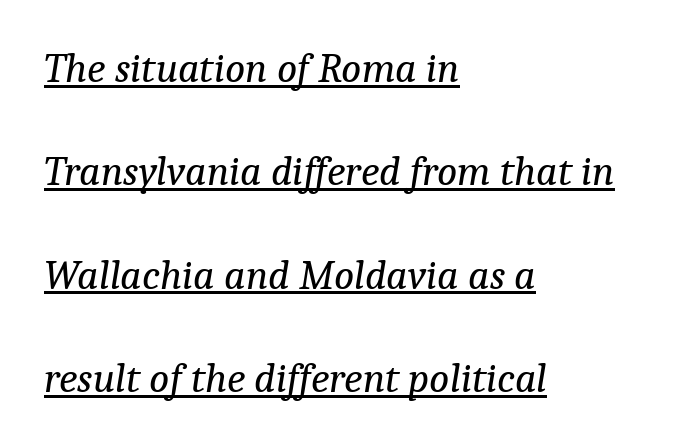
The image shows 42 px regular-weight serif type, italic (leaning right); set left-aligned, loose line spacing (2.46x), normal letter spacing, underlined; low stroke contrast and a medium x-height.
